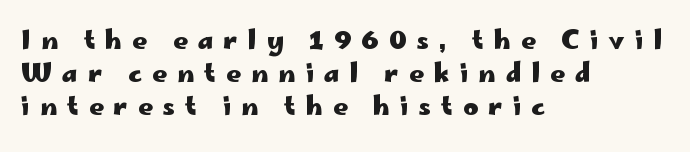
{"italic": "no", "bold": "yes", "underline": "no", "align": "left", "line_spacing": "normal", "line_spacing_ratio": 1.32, "letter_spacing": "wide", "letter_spacing_em": 0.41, "glyph_px": 25}
